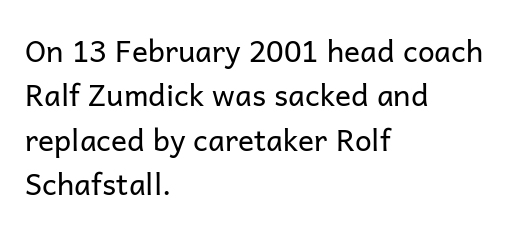
{"serif": "no", "italic": "no", "bold": "no", "weight": "regular", "width": "normal", "stroke_contrast": "low", "x_height": "medium", "monospaced": "no", "underline": "no", "align": "left", "line_spacing": "normal", "line_spacing_ratio": 1.48, "letter_spacing": "normal", "letter_spacing_em": 0.0, "glyph_px": 30}
